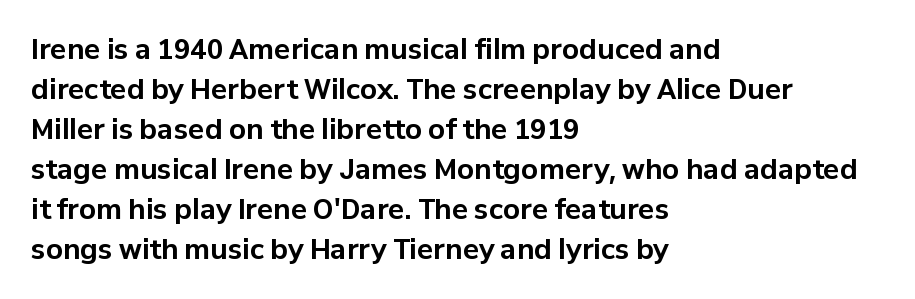
A student would call this left alignment; a typographer would say flush left, rag right. Lines of text with bare space underneath. Does the weight exceed regular? Yes, all the way to bold. Posture: vertical. The rows are spaced the way most documents space them. In terms of letterspacing, this is plain default setting.
